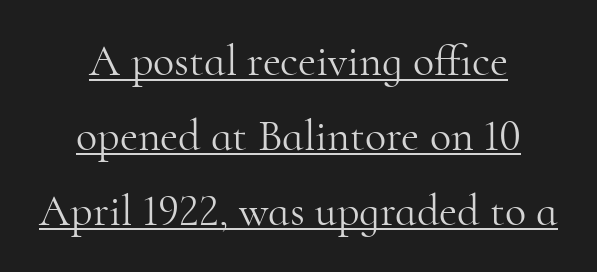
Letterform terminals end in serifs throughout the passage. The characters are drawn with everyday or finer stroke widths. It's the straight-up-and-down kind of type. Think of a printed novel: that variable character pitch is what you see here.
